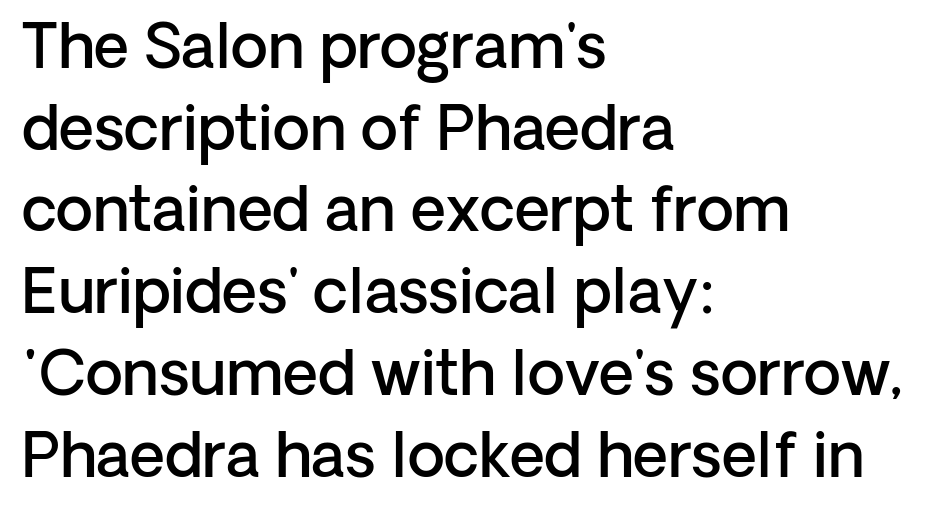
Q: Is the text bold? A: Semi-bold.
Q: Is the text italic (slanted)? A: No, it is upright.
Q: Is the typeface a serif or a sans-serif typeface? A: Sans-serif.
Q: Is the text underlined? A: No.
Q: How is the paragraph aligned? A: Left-aligned.
Q: Is the spacing between letters normal or unusually wide? A: Normal.
Q: Is the spacing between lines tight, normal or loose? A: Normal.
Q: Width (condensed, normal, or wide)? A: Normal.
Q: Stroke contrast? A: Low.
Q: x-height? A: Medium.
Q: Monospaced? A: No.
